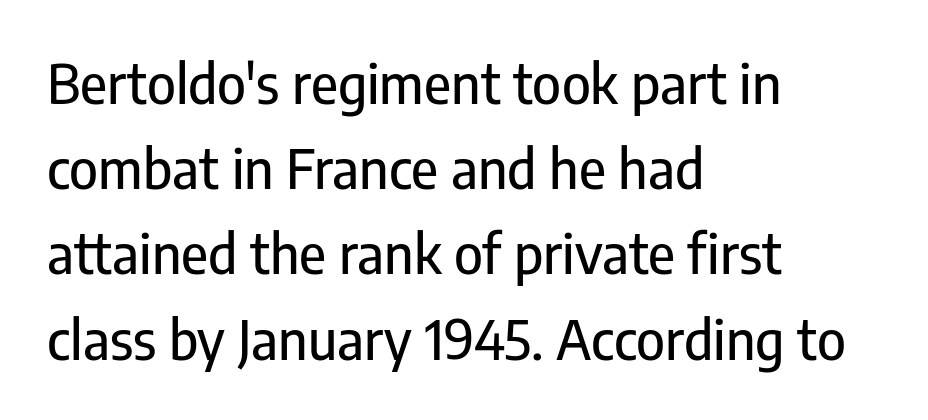
Q: Is the text italic (slanted)? A: No, it is upright.
Q: Is the typeface a serif or a sans-serif typeface? A: Sans-serif.
Q: Is the text underlined? A: No.
Q: How is the paragraph aligned? A: Left-aligned.
Q: Is the spacing between letters normal or unusually wide? A: Normal.
Q: Is the spacing between lines tight, normal or loose? A: Normal.
Q: Width (condensed, normal, or wide)? A: Condensed.
Q: Stroke contrast? A: Low.
Q: x-height? A: Medium.
Q: Monospaced? A: No.
